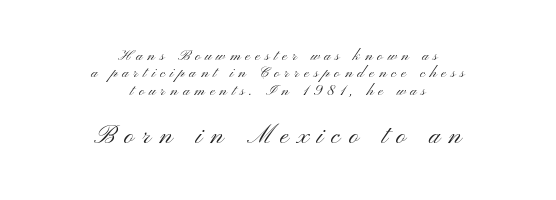
Caption: expanded tracking, letters set apart. The more generous point size was reserved for the lower chunk. No word sits above an underline. Neither beginnings nor endings align; midpoints do. The strokes carry an ordinary text weight at most.
